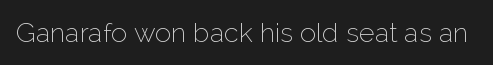
Q: Is the text bold? A: No.
Q: Is the text italic (slanted)? A: No, it is upright.
Q: Is the text underlined? A: No.
Q: Is the spacing between letters normal or unusually wide? A: Normal.
